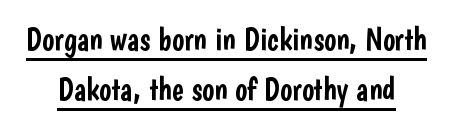
The rendering shows plain stroke endings on the letterforms — a sans-serif design. The rendering uses a moderate line-height, typical for paragraphs. Vertical strokes here are truly vertical. The face used here is proportionally spaced, like ordinary book or web type. Underline: present.
